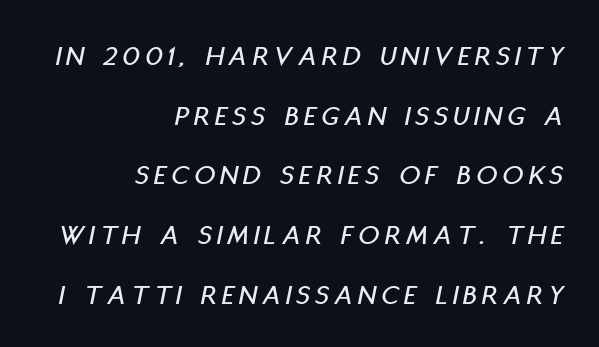
{"italic": "yes", "lean": "right", "slant_degrees": 11, "width": "condensed", "stroke_contrast": "low", "x_height": "large", "monospaced": "no", "underline": "no", "align": "right", "line_spacing": "loose", "line_spacing_ratio": 2.06, "glyph_px": 29}
